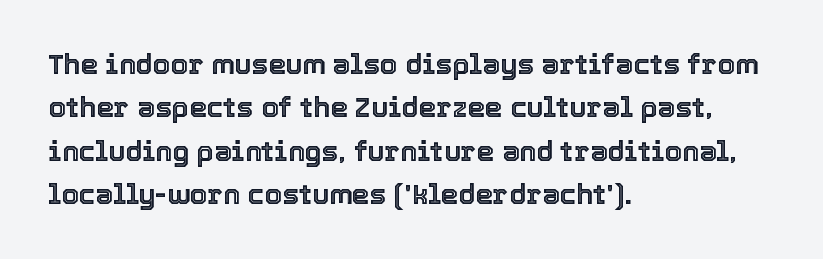
The image shows 28 px text type, upright; set left-aligned, normal line spacing (1.55x), normal letter spacing, not underlined; a medium x-height.
